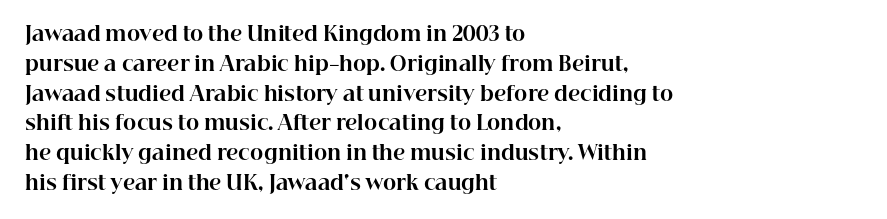
{"italic": "no", "bold": "yes", "underline": "no", "align": "left", "line_spacing": "normal", "line_spacing_ratio": 1.49, "letter_spacing": "normal", "letter_spacing_em": 0.0, "glyph_px": 20}
